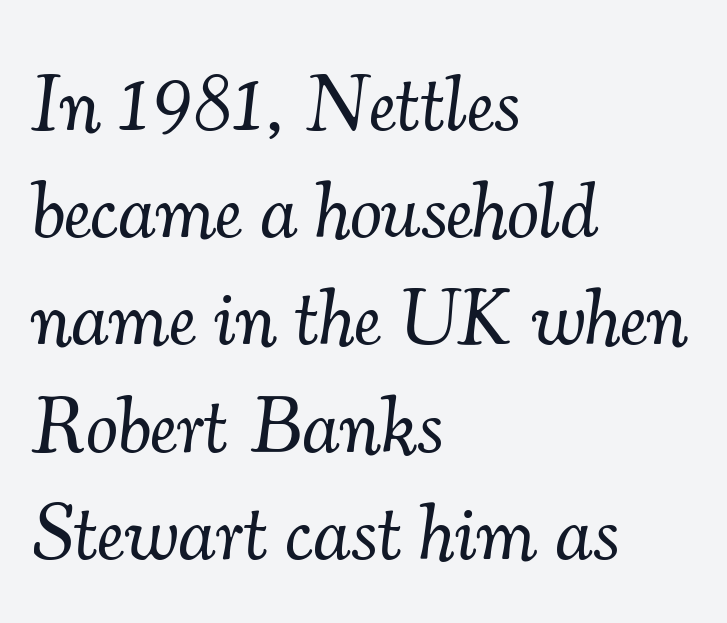
These lines are set flush left with a ragged right edge. Here the glyphs are tracked normally, forming tight word shapes. The passage shown is typed in a proportional face where columns would drift. To sum up the face: it has serifs.
